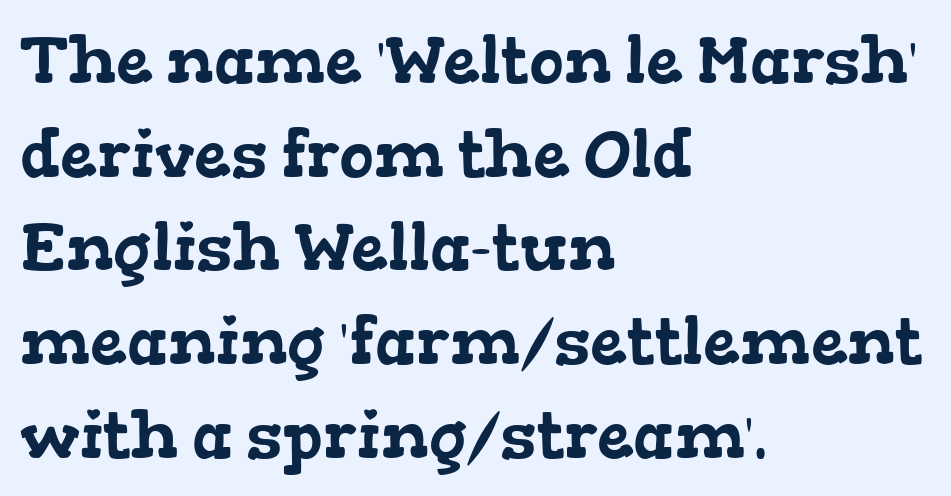
These lines are composed in type with serifs. The foot of each line stays bare and open. Is this a fixed-width face? No — the glyphs have proportional, varying widths. This rendering leaves character spacing at its baseline value. Leading matches the norm, producing a regular column.
